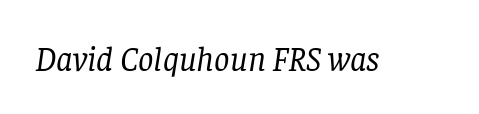
The image shows 34 px regular-weight serif type, italic (leaning right); set normal letter spacing, not underlined; low stroke contrast and a large x-height.
